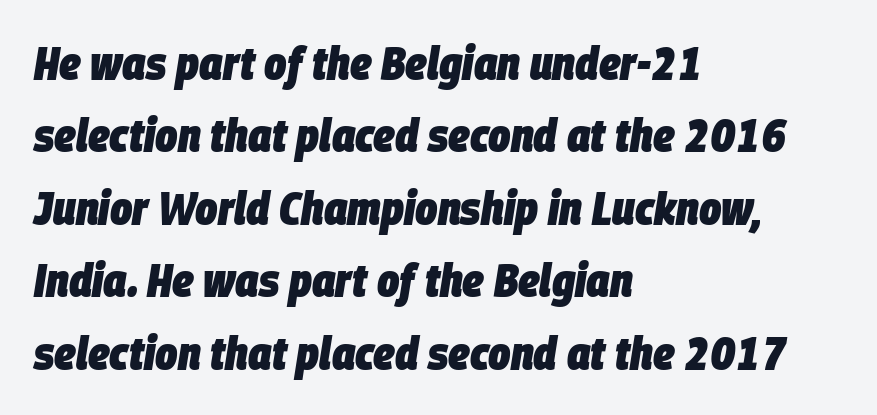
{"italic": "yes", "lean": "right", "slant_degrees": 9, "bold": "yes", "weight": "heavy", "width": "condensed", "stroke_contrast": "low", "x_height": "large", "monospaced": "no", "underline": "no", "align": "left", "line_spacing": "normal", "line_spacing_ratio": 1.54, "letter_spacing": "normal", "letter_spacing_em": 0.0, "glyph_px": 47}
